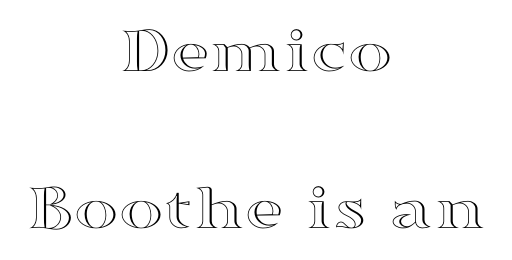
{"italic": "no", "width": "wide", "x_height": "medium", "monospaced": "no", "underline": "no", "align": "center", "line_spacing": "loose", "line_spacing_ratio": 2.35, "letter_spacing": "normal", "letter_spacing_em": 0.0, "glyph_px": 67}
